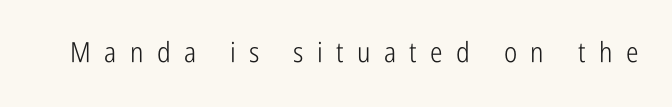
{"serif": "no", "italic": "no", "bold": "no", "weight": "light", "width": "condensed", "stroke_contrast": "low", "x_height": "medium", "monospaced": "no", "underline": "no", "letter_spacing": "wide", "letter_spacing_em": 0.48, "glyph_px": 28}
